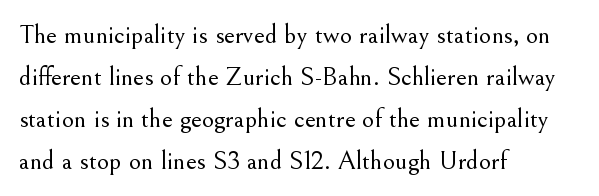
{"italic": "no", "bold": "no", "underline": "no", "align": "left", "line_spacing": "normal", "line_spacing_ratio": 1.55, "letter_spacing": "normal", "letter_spacing_em": 0.0, "glyph_px": 27}
